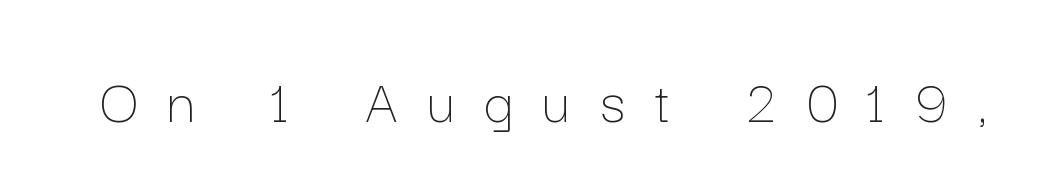
The image shows 63 px thin type, upright; set unusually wide letter spacing (+0.48 em), not underlined; low stroke contrast and a medium x-height.
